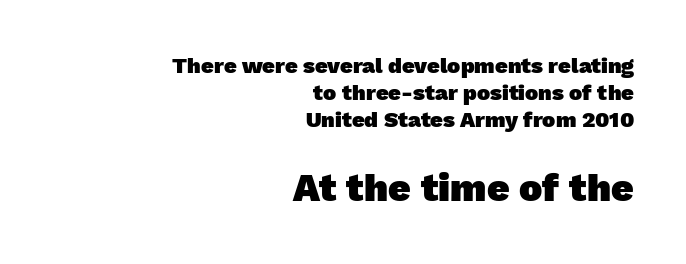
{"serif": "no", "bold": "yes", "weight": "heavy", "width": "normal", "stroke_contrast": "low", "x_height": "medium", "monospaced": "no", "underline": "no", "align": "right", "line_spacing_ratio": 1.23, "letter_spacing": "normal", "letter_spacing_em": 0.0, "larger_block": "second", "size_ratio": 1.77, "glyph_px": 39}
